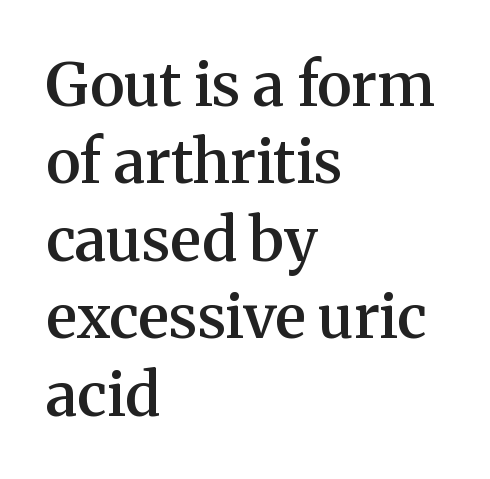
Does the copy run flush right? No — it runs flush left. The letters carry serifs — small finishing strokes at the ends of their stems. The space beneath each line is pristine and unruled. You could not count columns in this text — the font is proportionally spaced.
